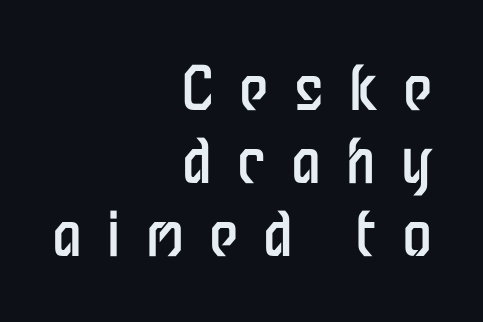
This reads as an unemphasized weight, regular at the heaviest. Underline: absent. The rendering uses natural spacing where letterforms have individual widths. Casual observation: everything's shoved over to the right. Is this a sans? Yes — the strokes have no serifs. Here the glyphs are tracked loosely, breaking word shapes into spaced letters.
